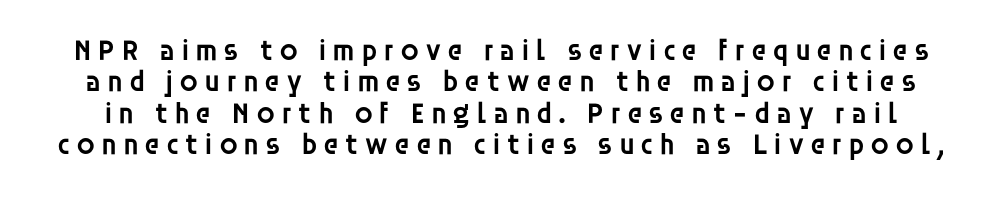
{"serif": "no", "italic": "no", "bold": "semi", "weight": "semibold", "width": "normal", "stroke_contrast": "low", "x_height": "large", "monospaced": "no", "underline": "no", "line_spacing": "tight", "line_spacing_ratio": 1.05, "glyph_px": 30}
